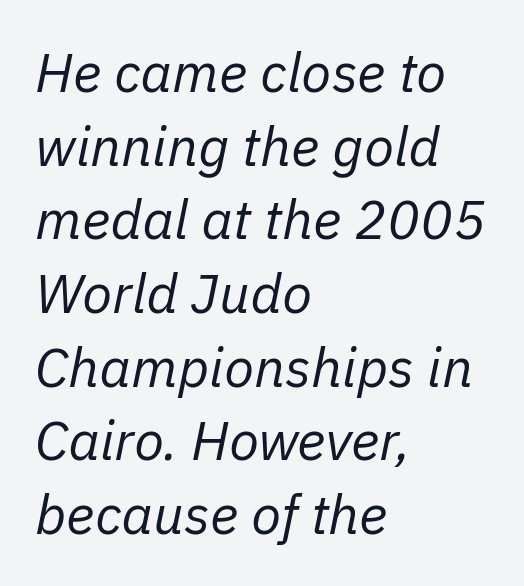
The image shows 55 px regular-weight type, italic (leaning right); set left-aligned, normal line spacing (1.34x), normal letter spacing, not underlined; low stroke contrast and a medium x-height.
